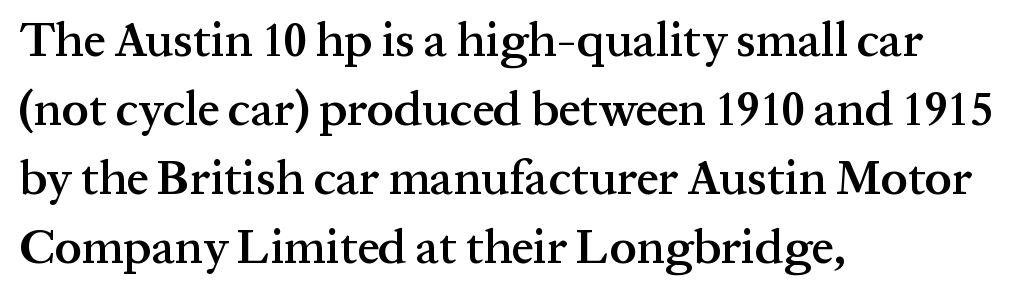
{"serif": "yes", "italic": "no", "bold": "semi", "weight": "semibold", "width": "normal", "stroke_contrast": "medium", "x_height": "medium", "monospaced": "no", "underline": "no", "align": "left", "line_spacing": "normal", "line_spacing_ratio": 1.44, "letter_spacing": "normal", "letter_spacing_em": 0.0, "glyph_px": 48}
